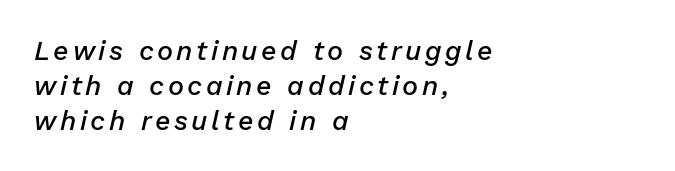
{"italic": "yes", "lean": "right", "slant_degrees": 13, "bold": "semi", "underline": "no", "align": "left", "line_spacing": "normal", "line_spacing_ratio": 1.29, "glyph_px": 27}
